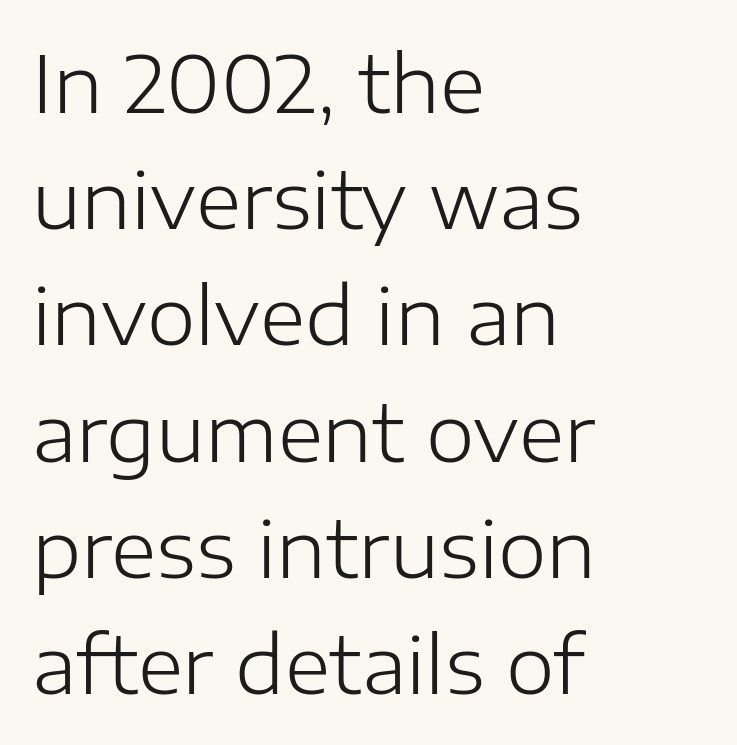
{"serif": "no", "italic": "no", "bold": "no", "weight": "light", "width": "normal", "stroke_contrast": "low", "x_height": "medium", "monospaced": "no", "underline": "no", "align": "left", "line_spacing": "normal", "line_spacing_ratio": 1.49, "letter_spacing": "normal", "letter_spacing_em": 0.0, "glyph_px": 78}
